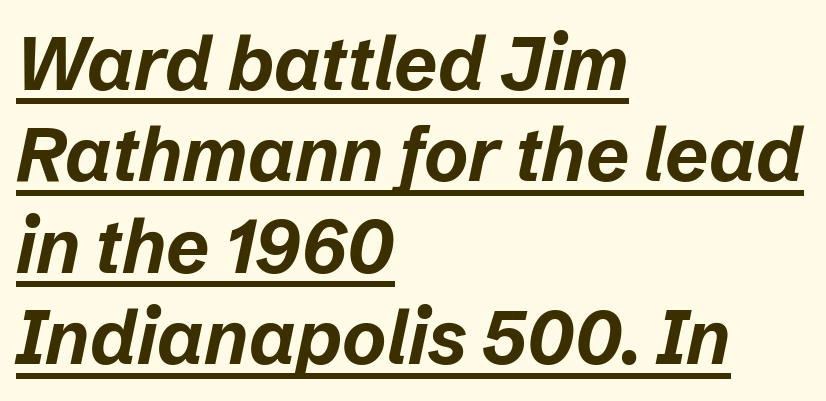
Q: Is the text bold? A: Yes.
Q: Is the text italic (slanted)? A: Yes, it leans right by about 12 degrees.
Q: Is the text underlined? A: Yes.
Q: How is the paragraph aligned? A: Left-aligned.
Q: Is the spacing between letters normal or unusually wide? A: Normal.
Q: Width (condensed, normal, or wide)? A: Normal.
Q: Stroke contrast? A: Low.
Q: x-height? A: Medium.
Q: Monospaced? A: No.
